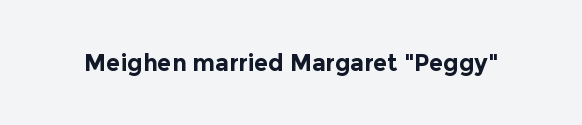
Notice how thick the strokes are: this is what a full bold looks like. In terms of letterspacing, this is plain default setting. The specimen omits any rule beneath the text block's lines. The lettering stays uniformly vertical, giving the passage a roman look.
